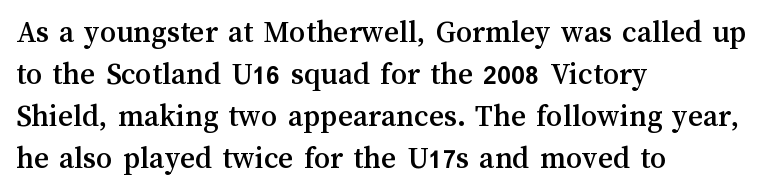
A clean baseline with only descenders dipping below it. This rendering leaves character spacing at its baseline value. Summary of vertical rhythm: regular, with standard interline spacing. Looks like regular typesetting: each glyph gets only the width it needs. Nope, not italic — everything's standing straight.
